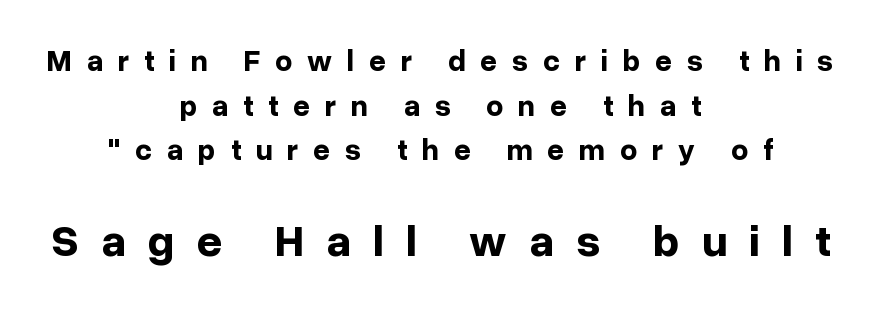
{"serif": "no", "italic": "no", "bold": "yes", "weight": "bold", "width": "normal", "stroke_contrast": "low", "x_height": "medium", "monospaced": "no", "underline": "no", "align": "center", "line_spacing": "normal", "line_spacing_ratio": 1.49, "letter_spacing": "wide", "letter_spacing_em": 0.49, "larger_block": "second", "size_ratio": 1.5, "glyph_px": 45}
